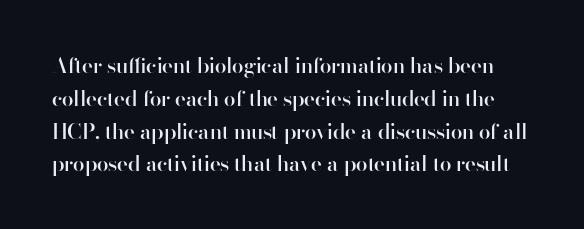
Tracking here is standard; glyphs follow each other at the usual distance. This sample keeps an unexceptional amount of space between lines. The foot of each line stays bare and open. Italic: no, the glyphs are upright roman.
